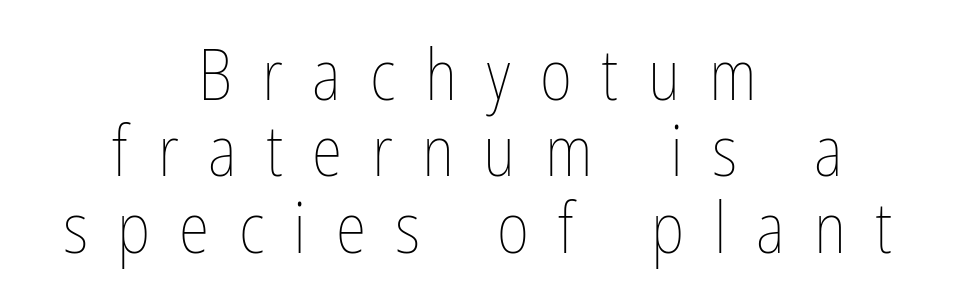
Q: Is the text bold? A: No.
Q: Is the text italic (slanted)? A: No, it is upright.
Q: Is the text underlined? A: No.
Q: How is the paragraph aligned? A: Centered.
Q: Is the spacing between letters normal or unusually wide? A: Unusually wide.
Q: Is the spacing between lines tight, normal or loose? A: Tight.
Q: Width (condensed, normal, or wide)? A: Condensed.
Q: Stroke contrast? A: Low.
Q: x-height? A: Medium.
Q: Monospaced? A: No.
